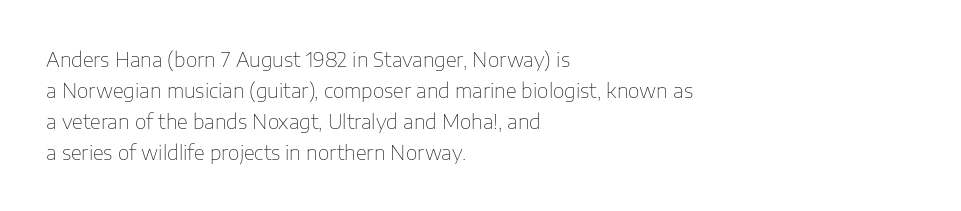
The image shows 20 px text type, upright; set left-aligned, normal line spacing (1.55x), normal letter spacing, not underlined.
